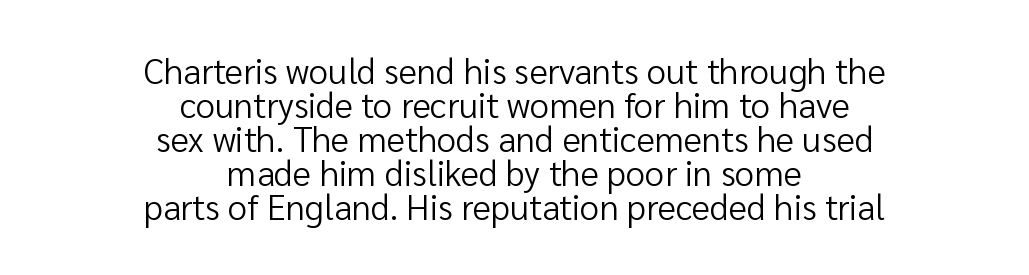
{"serif": "no", "italic": "no", "bold": "no", "weight": "regular", "width": "normal", "stroke_contrast": "low", "x_height": "medium", "monospaced": "no", "underline": "no", "align": "center", "line_spacing": "tight", "line_spacing_ratio": 0.97, "letter_spacing": "normal", "letter_spacing_em": 0.0, "glyph_px": 35}
